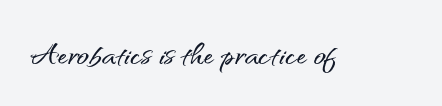
{"serif": "no", "width": "normal", "stroke_contrast": "medium", "x_height": "small", "monospaced": "no", "underline": "no", "letter_spacing": "normal", "letter_spacing_em": 0.0, "glyph_px": 40}
